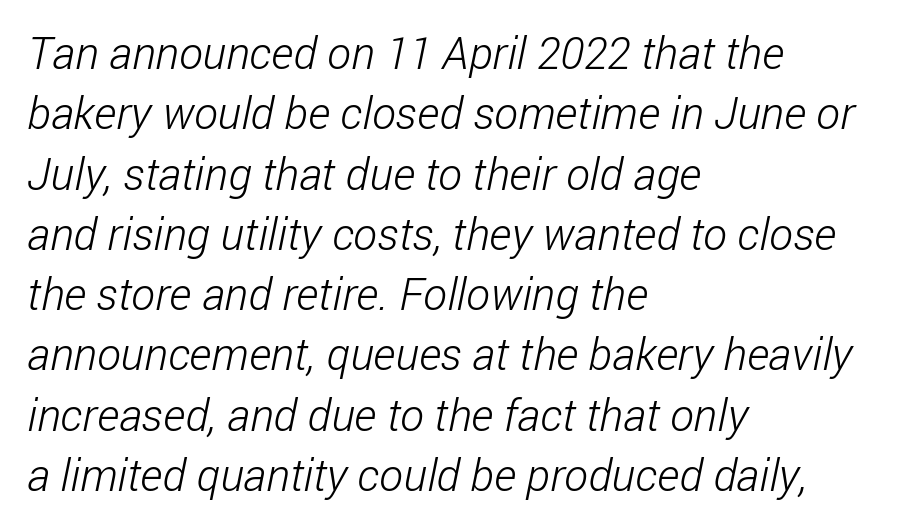
{"serif": "no", "bold": "no", "weight": "light", "width": "condensed", "stroke_contrast": "low", "x_height": "medium", "monospaced": "no", "underline": "no", "align": "left", "line_spacing": "normal", "line_spacing_ratio": 1.34, "letter_spacing": "normal", "letter_spacing_em": 0.0, "glyph_px": 45}
